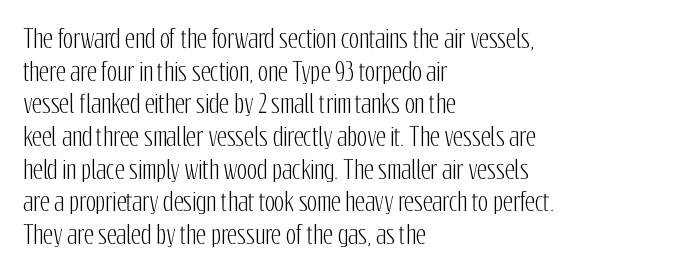
Q: Is the text italic (slanted)? A: No, it is upright.
Q: Is the text underlined? A: No.
Q: How is the paragraph aligned? A: Left-aligned.
Q: Is the spacing between letters normal or unusually wide? A: Normal.
Q: Is the spacing between lines tight, normal or loose? A: Normal.
